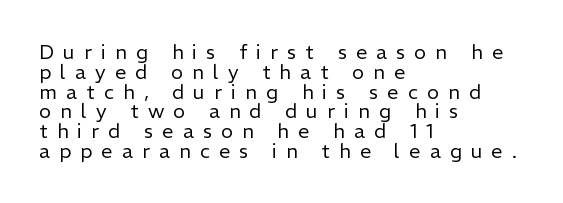
{"italic": "no", "bold": "no", "underline": "no", "align": "left", "line_spacing": "tight", "line_spacing_ratio": 0.99, "letter_spacing": "wide", "letter_spacing_em": 0.46, "glyph_px": 20}
